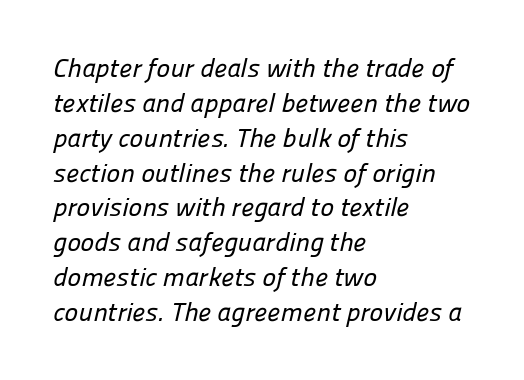
Q: Is the text underlined? A: No.
Q: How is the paragraph aligned? A: Left-aligned.
Q: Is the spacing between letters normal or unusually wide? A: Normal.
Q: Is the spacing between lines tight, normal or loose? A: Normal.
